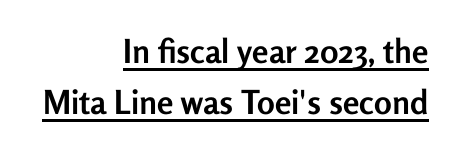
If you measured baseline to baseline, you'd find a middling distance. No extra tracking has been applied to these lines. The characters display no serif detailing; their extremities are plain. Italic: no, the glyphs are upright roman. What decoration does the sample have? An underline. Proportional: the letters do not fall into vertical columns.
